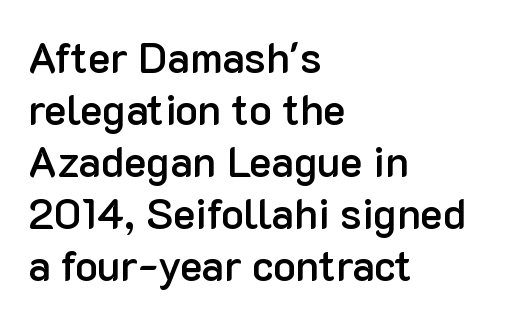
{"serif": "no", "italic": "no", "bold": "semi", "weight": "semibold", "width": "normal", "stroke_contrast": "low", "x_height": "medium", "monospaced": "no", "underline": "no", "align": "left", "line_spacing_ratio": 1.24, "letter_spacing": "normal", "letter_spacing_em": 0.0, "glyph_px": 42}
